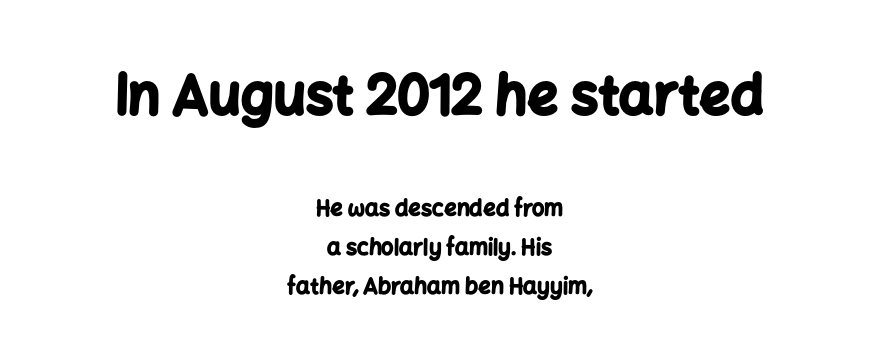
Q: Is the text bold? A: Yes.
Q: Is the text italic (slanted)? A: No, it is upright.
Q: Is the typeface a serif or a sans-serif typeface? A: Sans-serif.
Q: Is the text underlined? A: No.
Q: How is the paragraph aligned? A: Centered.
Q: Is the spacing between letters normal or unusually wide? A: Normal.
Q: Which block of text is set in a larger size, the first (top) or the second (bottom)? A: The first (top) one.
Q: Width (condensed, normal, or wide)? A: Normal.
Q: Stroke contrast? A: Low.
Q: x-height? A: Medium.
Q: Monospaced? A: No.
